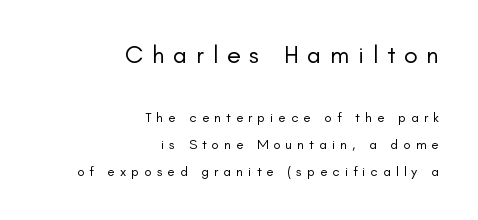
The image shows 25 px text type, upright; set right-aligned, loose line spacing (1.95x), unusually wide letter spacing (+0.35 em), not underlined; the first (top) block is 1.79x larger.
